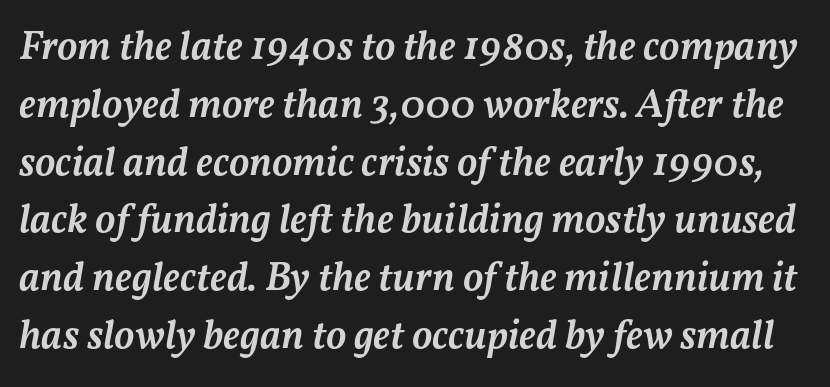
Q: Is the text bold? A: Semi-bold.
Q: Is the text italic (slanted)? A: Yes, it leans right by about 11 degrees.
Q: Is the text underlined? A: No.
Q: Is the spacing between letters normal or unusually wide? A: Normal.
Q: Is the spacing between lines tight, normal or loose? A: Normal.
Q: Width (condensed, normal, or wide)? A: Normal.
Q: Stroke contrast? A: Medium.
Q: x-height? A: Medium.
Q: Monospaced? A: No.
